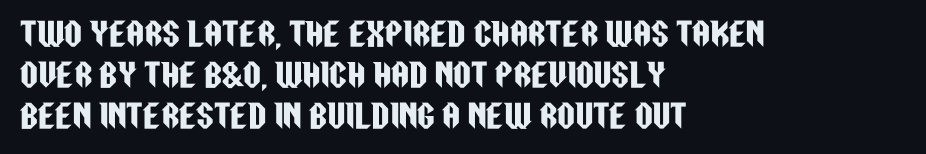
The image shows 31 px condensed sans-serif type, upright; set left-aligned, normal line spacing (1.33x), normal letter spacing, not underlined; low stroke contrast and a large x-height.
